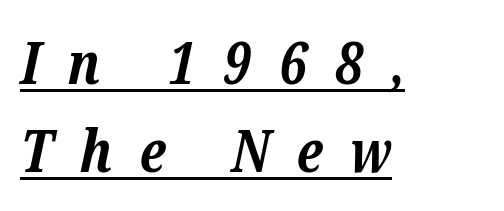
Q: Is the text bold? A: Yes.
Q: Is the text italic (slanted)? A: Yes, it leans right by about 12 degrees.
Q: Is the typeface a serif or a sans-serif typeface? A: Serif.
Q: Is the text underlined? A: Yes.
Q: How is the paragraph aligned? A: Left-aligned.
Q: Is the spacing between letters normal or unusually wide? A: Unusually wide.
Q: Is the spacing between lines tight, normal or loose? A: Normal.
Q: Width (condensed, normal, or wide)? A: Normal.
Q: Stroke contrast? A: Low.
Q: x-height? A: Medium.
Q: Monospaced? A: No.
